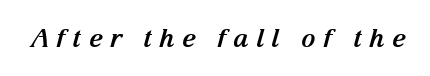
{"italic": "yes", "lean": "right", "slant_degrees": 15, "bold": "yes", "underline": "no", "letter_spacing": "wide", "letter_spacing_em": 0.28, "glyph_px": 25}
